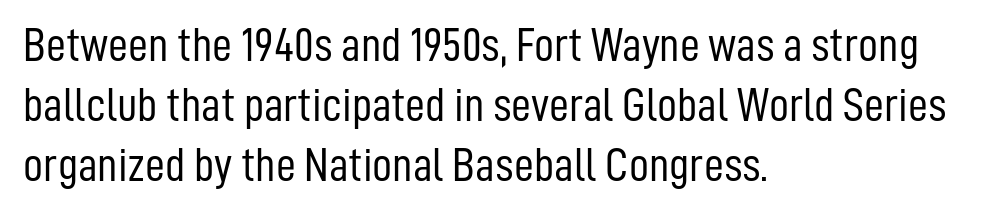
Nobody touched the tracking dial on this one. Heaviness? Minimal to ordinary, like unemphasized prose. Check the space under the baseline: it is left empty. Serifs: no, the terminals of the letterforms are clean. Italic: no, the glyphs are upright roman. Compared with a centered layout, this one pins lines to the left instead.
